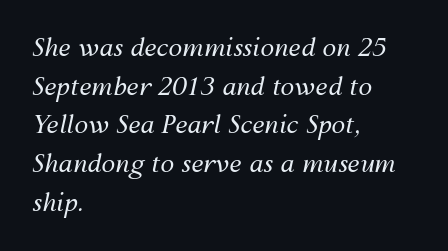
{"italic": "yes", "lean": "right", "slant_degrees": 12, "bold": "no", "underline": "no", "align": "left", "line_spacing": "normal", "line_spacing_ratio": 1.55, "letter_spacing": "normal", "letter_spacing_em": 0.0, "glyph_px": 25}
